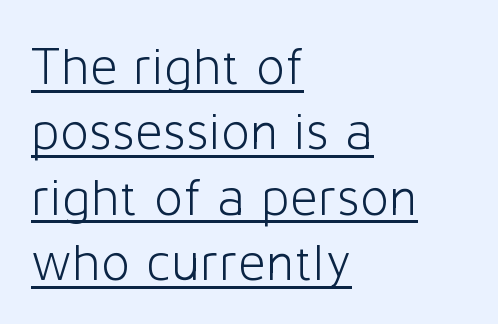
The image shows 54 px light sans-serif type, upright; set left-aligned, line spacing 1.21x, normal letter spacing, underlined; low stroke contrast and a medium x-height.
